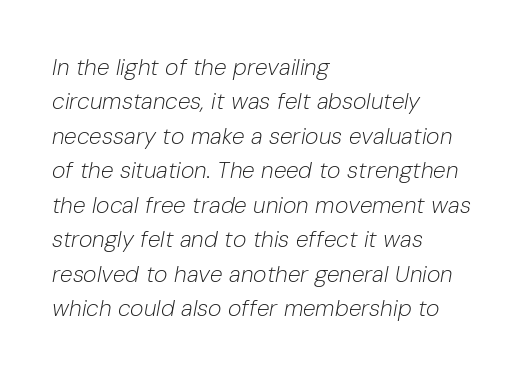
The image shows 23 px text type, italic (leaning right); set left-aligned, normal line spacing (1.5x), normal letter spacing, not underlined.
